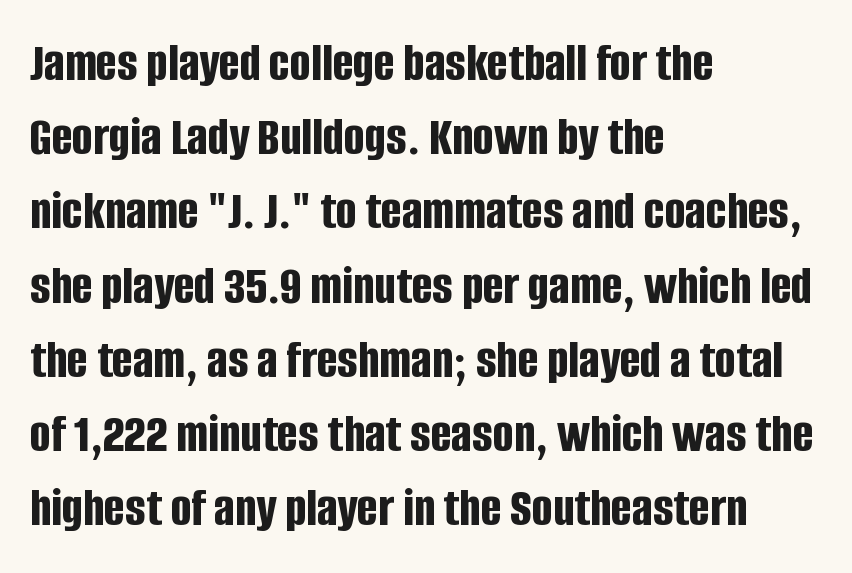
Q: Is the text bold? A: Yes.
Q: Is the text italic (slanted)? A: No, it is upright.
Q: Is the typeface a serif or a sans-serif typeface? A: Sans-serif.
Q: Is the text underlined? A: No.
Q: How is the paragraph aligned? A: Left-aligned.
Q: Is the spacing between letters normal or unusually wide? A: Normal.
Q: Is the spacing between lines tight, normal or loose? A: Normal.
Q: Width (condensed, normal, or wide)? A: Condensed.
Q: Stroke contrast? A: Low.
Q: x-height? A: Large.
Q: Monospaced? A: No.
